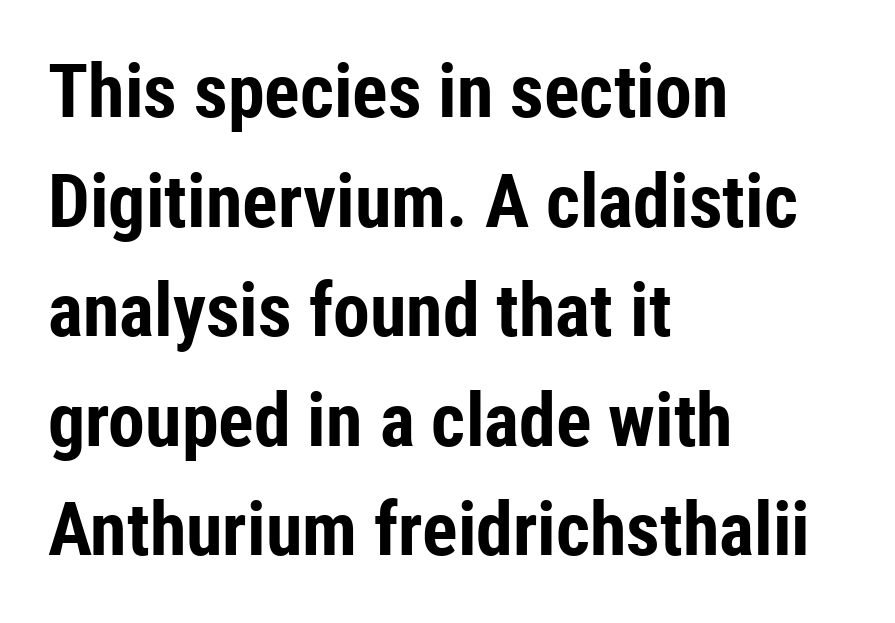
The zone under the glyphs is completely vacant. To sum up the face: it is a sans, with no serifs. Thick stems and heavy bowls — unmistakably bold. These lines stack with their left ends in a neat column.
